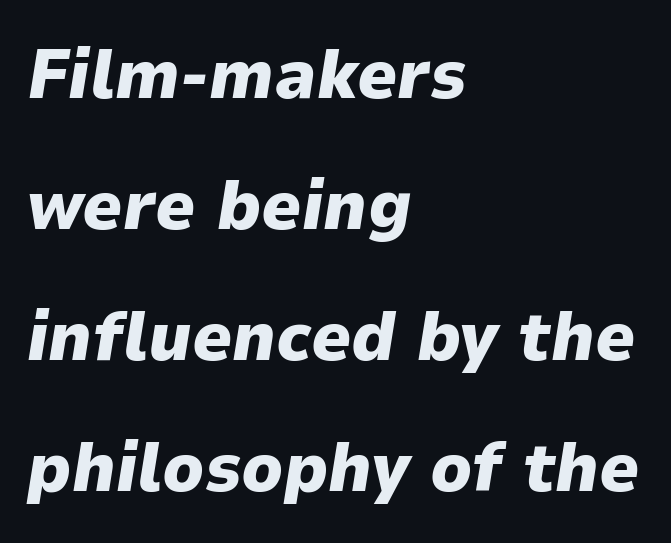
{"italic": "yes", "lean": "right", "slant_degrees": 9, "bold": "yes", "weight": "heavy", "width": "normal", "stroke_contrast": "low", "x_height": "medium", "monospaced": "no", "underline": "no", "align": "left", "line_spacing_ratio": 1.87, "letter_spacing": "normal", "letter_spacing_em": 0.0, "glyph_px": 70}
